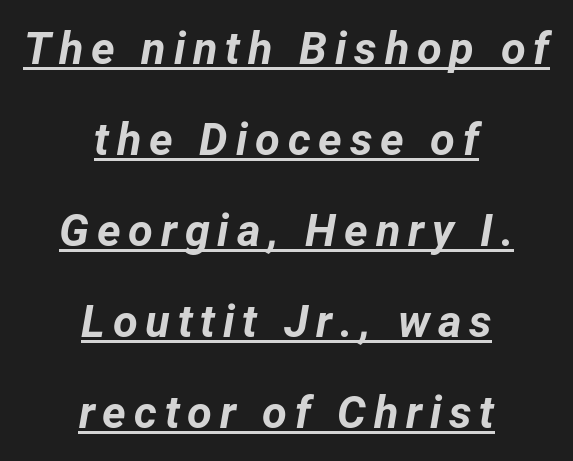
{"italic": "yes", "lean": "right", "slant_degrees": 12, "bold": "yes", "weight": "bold", "width": "normal", "stroke_contrast": "low", "x_height": "medium", "monospaced": "no", "underline": "yes", "align": "center", "line_spacing": "loose", "line_spacing_ratio": 2.02, "glyph_px": 45}
